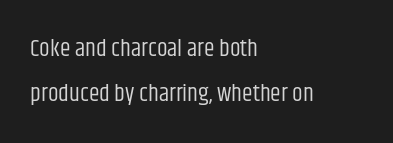
The letters look calm and open, with moderate or lighter stems. Each line starts at the same left margin while the right side varies. Underline: absent. What stands out about the letter spacing? Nothing — it is the standard amount.
